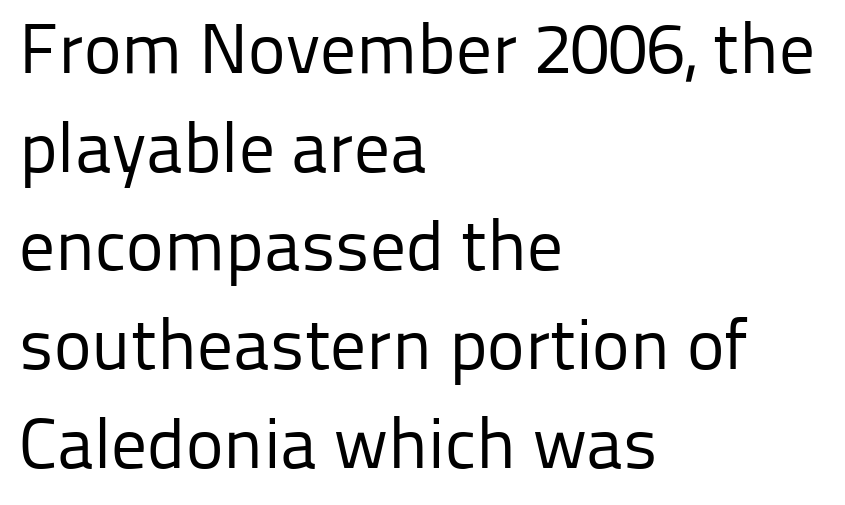
Character widths vary here, with narrow letters taking less room than wide ones. Weight: in the light-to-regular range. The designer went with a sans here, leaving each stem footless. The rag falls on the right side of this text block.
